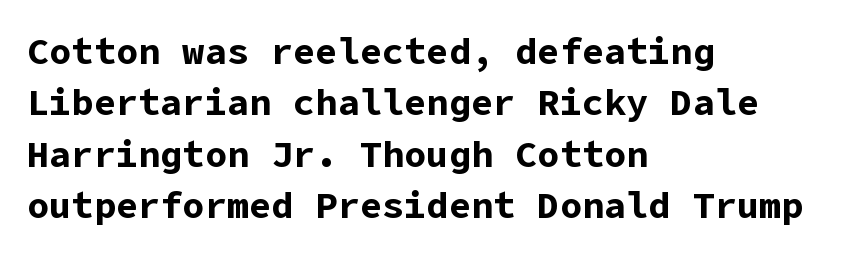
Q: Is the text bold? A: Yes.
Q: Is the text italic (slanted)? A: No, it is upright.
Q: Is the typeface a serif or a sans-serif typeface? A: Sans-serif.
Q: Is the text underlined? A: No.
Q: How is the paragraph aligned? A: Left-aligned.
Q: Is the spacing between letters normal or unusually wide? A: Normal.
Q: Is the spacing between lines tight, normal or loose? A: Normal.
Q: Width (condensed, normal, or wide)? A: Normal.
Q: Stroke contrast? A: Low.
Q: x-height? A: Medium.
